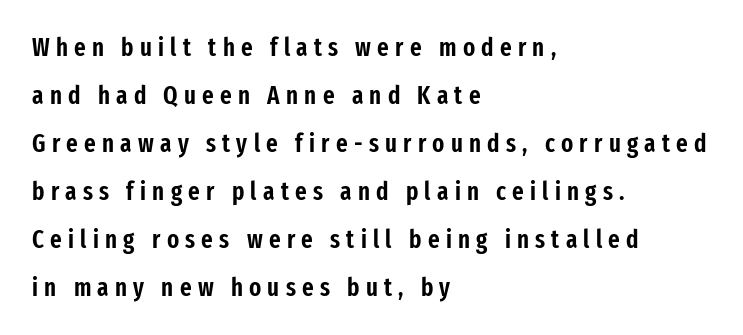
{"italic": "no", "underline": "no", "align": "left", "line_spacing": "loose", "line_spacing_ratio": 1.92, "letter_spacing": "wide", "letter_spacing_em": 0.25, "glyph_px": 25}
